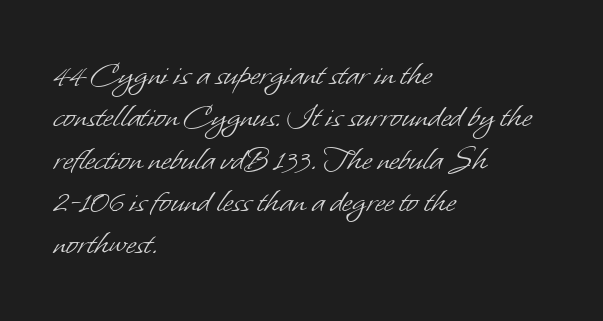
Q: Is the text bold? A: No.
Q: Is the typeface a serif or a sans-serif typeface? A: Sans-serif.
Q: Is the text underlined? A: No.
Q: How is the paragraph aligned? A: Left-aligned.
Q: Is the spacing between letters normal or unusually wide? A: Normal.
Q: Width (condensed, normal, or wide)? A: Normal.
Q: Stroke contrast? A: Low.
Q: x-height? A: Small.
Q: Monospaced? A: No.
